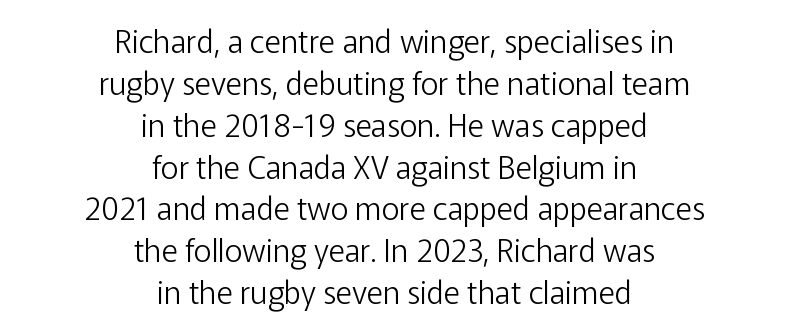
The image shows 31 px light sans-serif type, upright; set centered, normal line spacing (1.35x), normal letter spacing, not underlined; low stroke contrast and a medium x-height.
